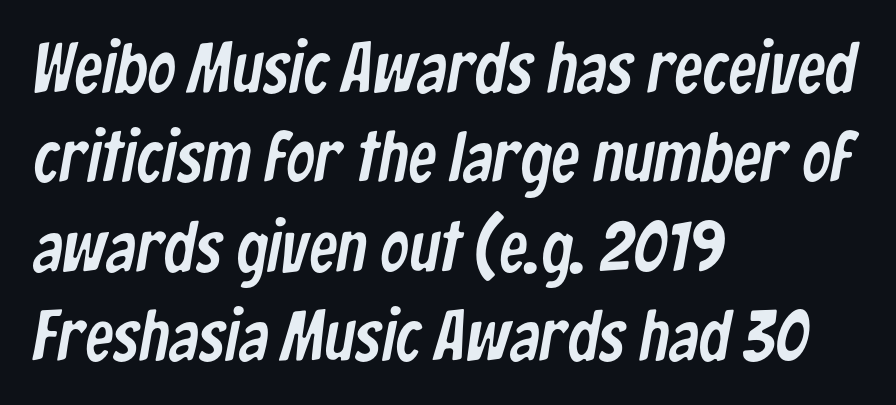
The image shows 71 px condensed sans-serif type; set left-aligned, normal line spacing (1.26x), normal letter spacing, not underlined; low stroke contrast and a medium x-height.
